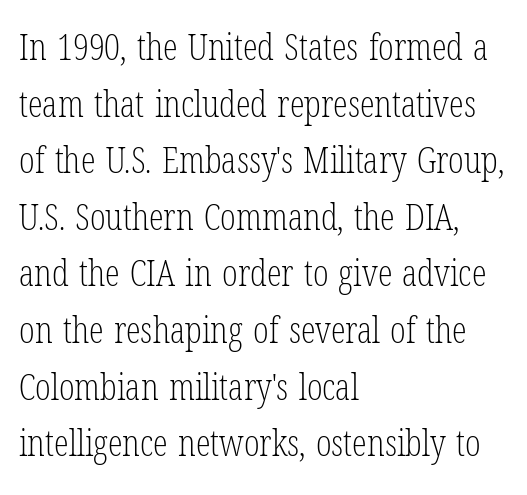
The image shows 37 px light, condensed serif type, upright; set left-aligned, normal line spacing (1.53x), normal letter spacing, not underlined; low stroke contrast and a medium x-height.
